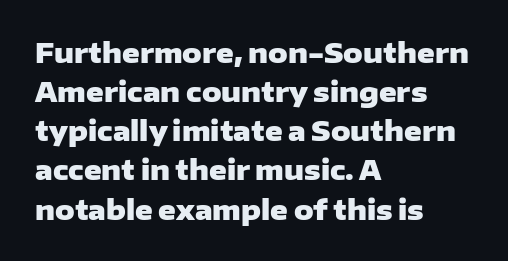
Q: Is the text bold? A: Yes.
Q: Is the text italic (slanted)? A: No, it is upright.
Q: Is the text underlined? A: No.
Q: How is the paragraph aligned? A: Left-aligned.
Q: Is the spacing between letters normal or unusually wide? A: Normal.
Q: Is the spacing between lines tight, normal or loose? A: Normal.
